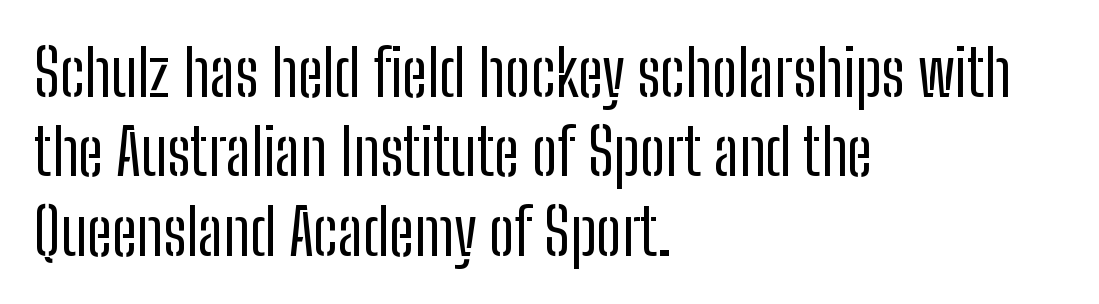
The image shows 64 px regular-weight, condensed sans-serif type, upright; set left-aligned, line spacing 1.24x, normal letter spacing, not underlined; low stroke contrast and a medium x-height.
